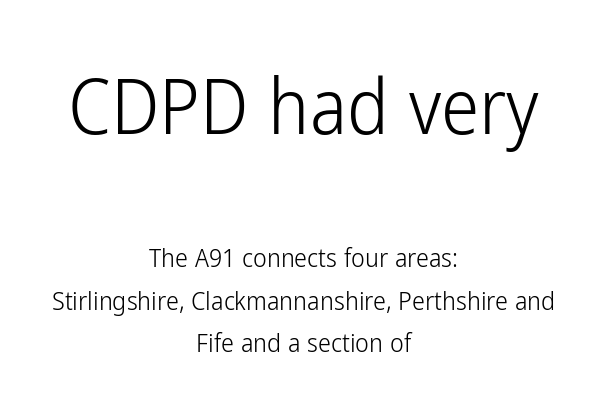
{"serif": "no", "italic": "no", "bold": "no", "weight": "light", "width": "condensed", "stroke_contrast": "low", "x_height": "medium", "monospaced": "no", "underline": "no", "align": "center", "line_spacing": "normal", "line_spacing_ratio": 1.64, "letter_spacing": "normal", "letter_spacing_em": 0.0, "larger_block": "first", "size_ratio": 2.96, "glyph_px": 77}
